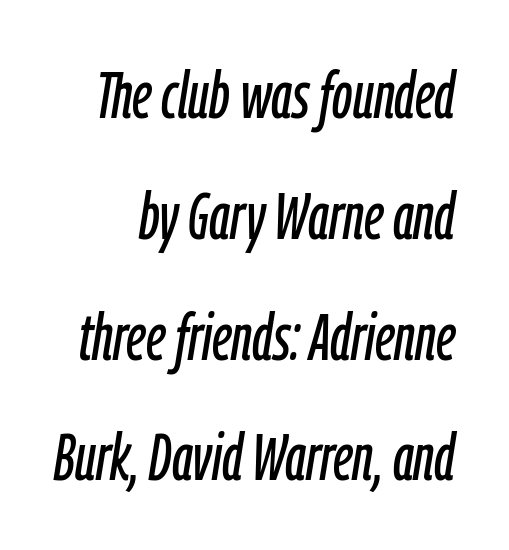
You could not count columns in this text — the font is proportionally spaced. Each row of text sits above clean, open space. There's an unmistakable incline to the writing here. Words appear dense and cohesive because spacing is normal.
